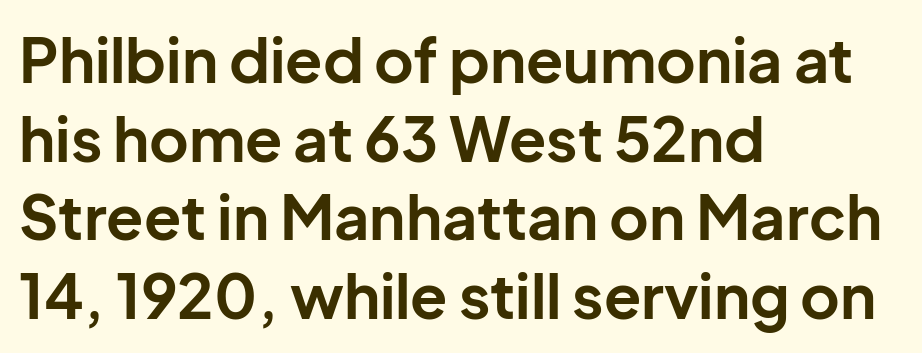
Q: Is the text bold? A: Yes.
Q: Is the text italic (slanted)? A: No, it is upright.
Q: Is the typeface a serif or a sans-serif typeface? A: Sans-serif.
Q: Is the text underlined? A: No.
Q: How is the paragraph aligned? A: Left-aligned.
Q: Is the spacing between letters normal or unusually wide? A: Normal.
Q: Is the spacing between lines tight, normal or loose? A: Normal.
Q: Width (condensed, normal, or wide)? A: Normal.
Q: Stroke contrast? A: Low.
Q: x-height? A: Medium.
Q: Monospaced? A: No.
